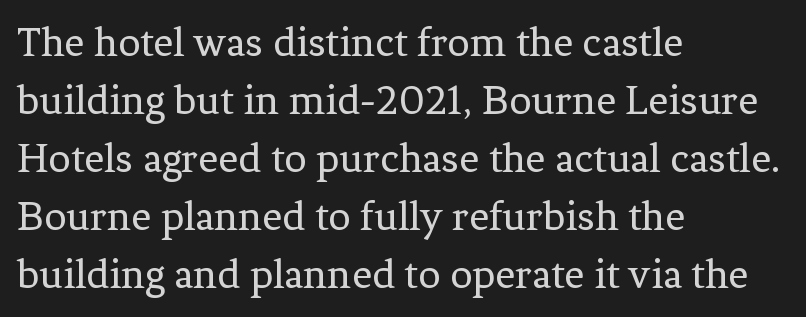
Compared with typical body copy, the letter spacing here is the same. A normal amount of white space separates one row of letters from the next. Compared with a typical body face, this is equally light or lighter still. Regarding serifs, this sample has them.
